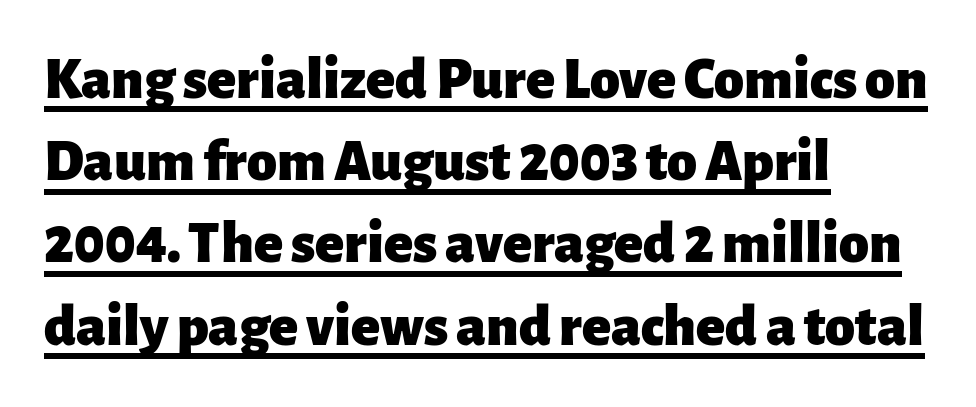
The image shows 60 px heavy sans-serif type, upright; set left-aligned, normal line spacing (1.37x), normal letter spacing, underlined; low stroke contrast and a medium x-height.
